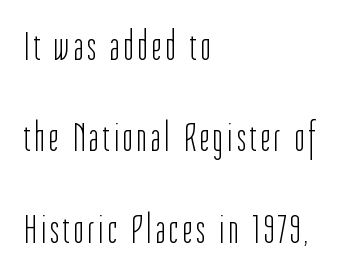
{"serif": "no", "italic": "no", "bold": "no", "weight": "light", "width": "condensed", "stroke_contrast": "low", "x_height": "medium", "monospaced": "no", "underline": "no", "align": "left", "line_spacing": "loose", "line_spacing_ratio": 2.23, "glyph_px": 41}
